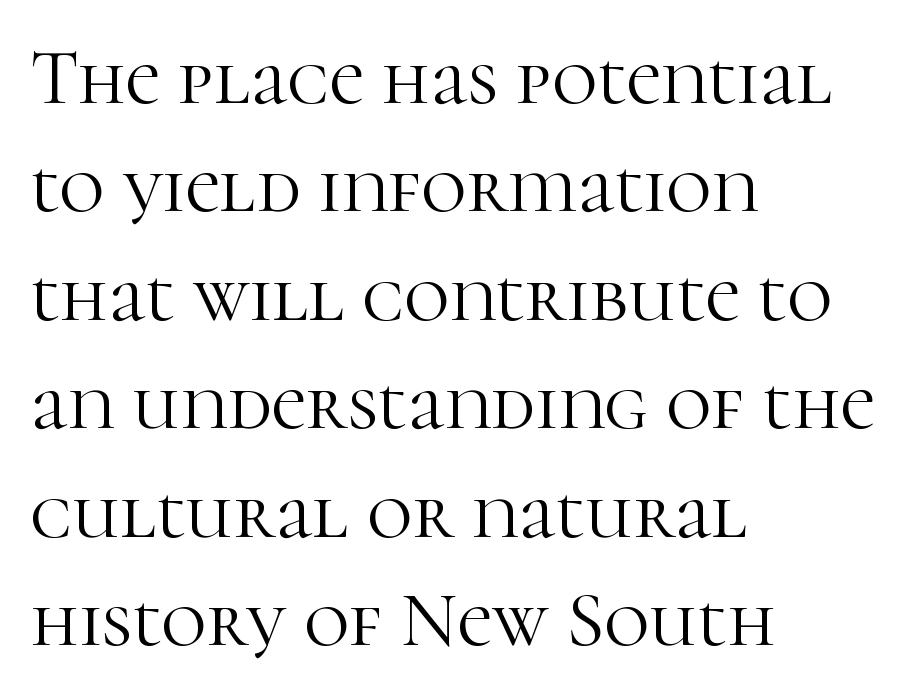
The typesetting does not lean heavy: it is not bold. Posture: straight, roman, zero tilt. Each letter's strokes conclude with small projecting serifs. Character widths vary here, with narrow letters taking less room than wide ones. The passage shown has conventional tracking throughout.
